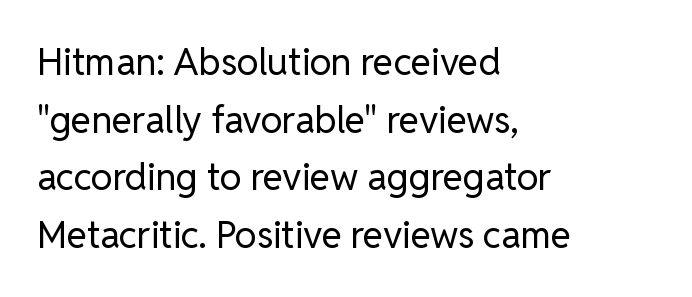
The lettering stays uniformly vertical, giving the passage a roman look. Weight class: somewhere from thin through regular. Examine the stroke ends and you'll find no serifs. Think of a printed novel: that variable character pitch is what you see here. Rows of type keep a routine distance in the vertical direction. Leftover space on each line is placed entirely after the last word.
